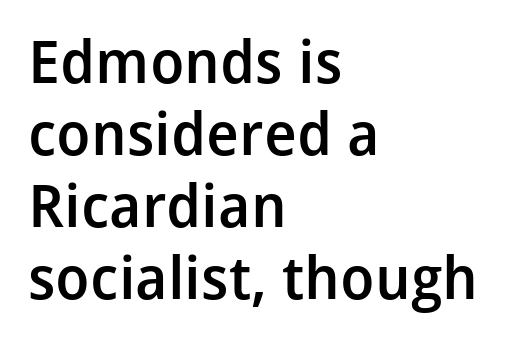
The image shows 59 px semibold sans-serif type, upright; set left-aligned, line spacing 1.22x, normal letter spacing, not underlined; low stroke contrast and a medium x-height.
